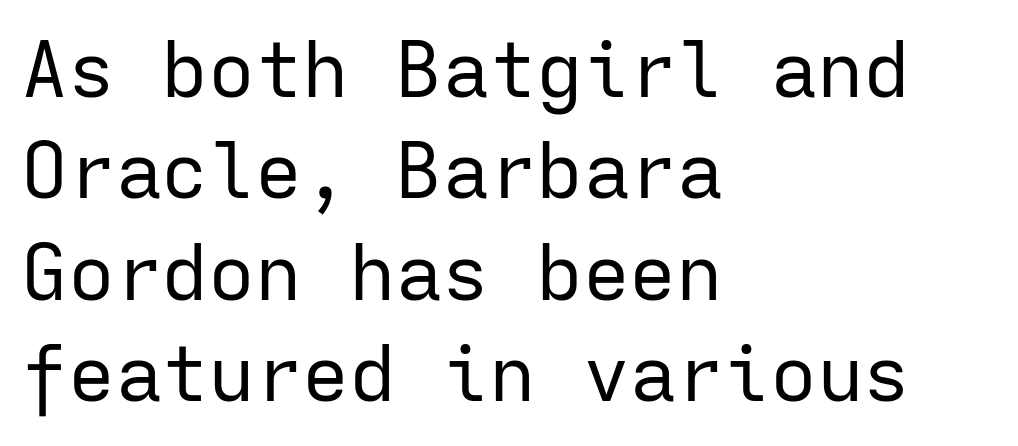
Q: Is the text bold? A: No.
Q: Is the text italic (slanted)? A: No, it is upright.
Q: Is the typeface a serif or a sans-serif typeface? A: Sans-serif.
Q: Is the text underlined? A: No.
Q: How is the paragraph aligned? A: Left-aligned.
Q: Is the spacing between letters normal or unusually wide? A: Normal.
Q: Is the spacing between lines tight, normal or loose? A: Normal.
Q: Width (condensed, normal, or wide)? A: Normal.
Q: Stroke contrast? A: Low.
Q: x-height? A: Medium.
Q: Monospaced? A: Yes.
